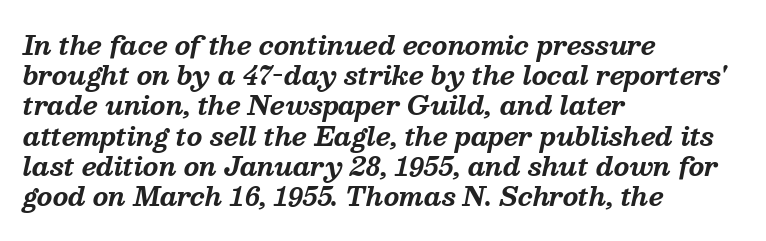
Leftover space on each line is placed entirely after the last word. Glyph-to-glyph distance matches everyday printed text. This sample uses an oblique cut, with every glyph tilted off the vertical. Only glyphs here, with clear space below each row. Heft: maximum for text — a bold.
